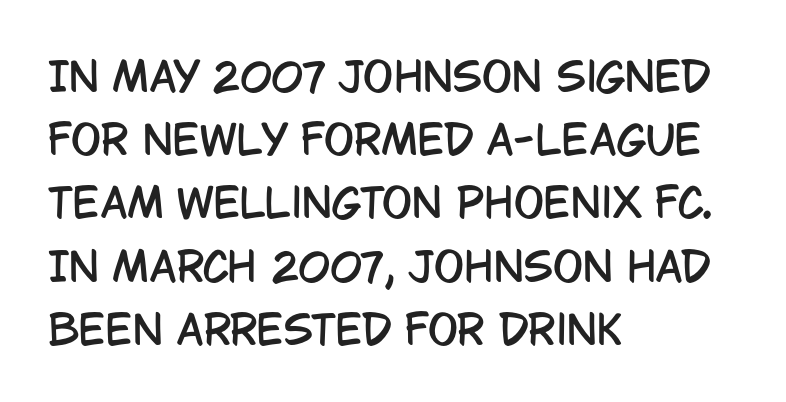
The image shows 40 px condensed sans-serif type, upright; set left-aligned, normal line spacing (1.58x), normal letter spacing, not underlined; low stroke contrast and a large x-height.
